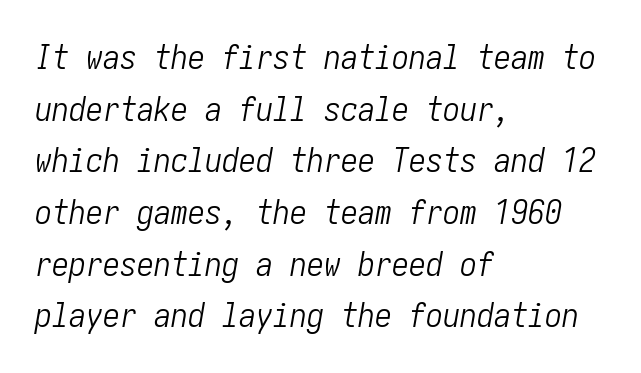
{"italic": "yes", "lean": "right", "slant_degrees": 10, "bold": "no", "weight": "light", "width": "condensed", "stroke_contrast": "low", "x_height": "medium", "underline": "no", "align": "left", "line_spacing": "normal", "line_spacing_ratio": 1.52, "letter_spacing": "normal", "letter_spacing_em": 0.0, "glyph_px": 34}
